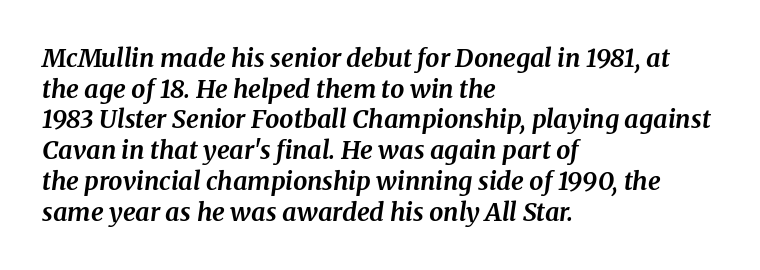
Q: Is the text bold? A: Yes.
Q: Is the text italic (slanted)? A: Yes, it leans right by about 8 degrees.
Q: Is the text underlined? A: No.
Q: How is the paragraph aligned? A: Left-aligned.
Q: Is the spacing between letters normal or unusually wide? A: Normal.
